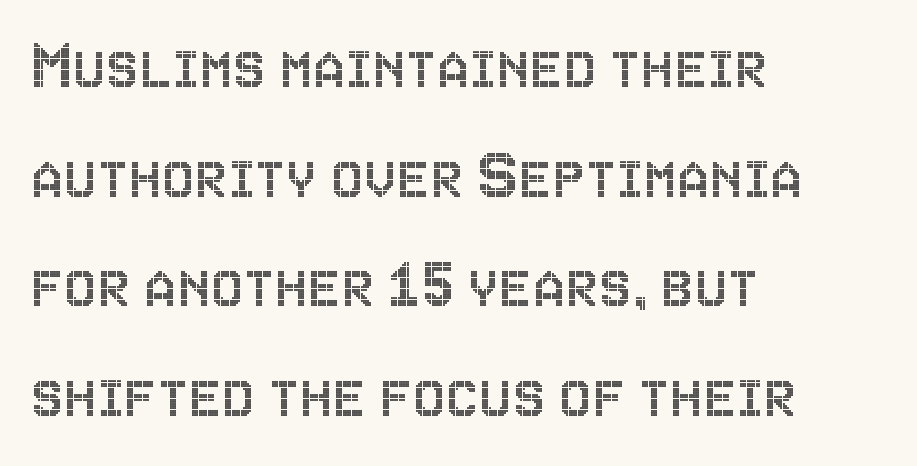
Q: Is the text italic (slanted)? A: No, it is upright.
Q: Is the text underlined? A: No.
Q: How is the paragraph aligned? A: Left-aligned.
Q: Is the spacing between letters normal or unusually wide? A: Normal.
Q: Is the spacing between lines tight, normal or loose? A: Normal.
Q: Width (condensed, normal, or wide)? A: Condensed.
Q: x-height? A: Large.
Q: Monospaced? A: No.
